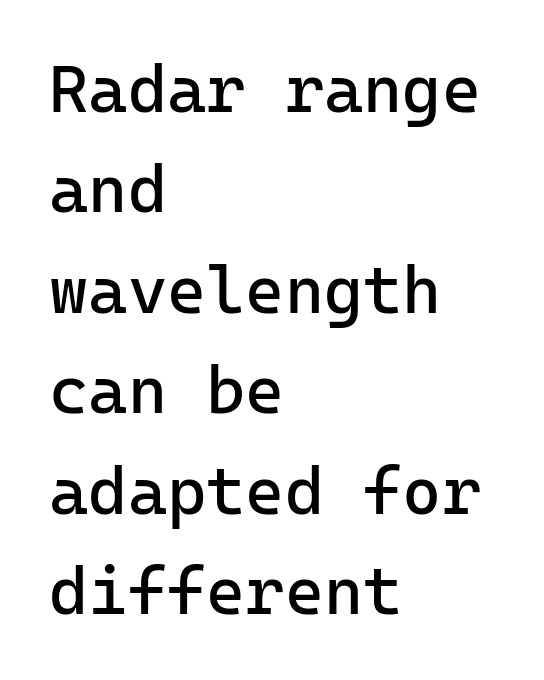
Q: Is the text bold? A: No.
Q: Is the text italic (slanted)? A: No, it is upright.
Q: Is the typeface a serif or a sans-serif typeface? A: Sans-serif.
Q: Is the text underlined? A: No.
Q: How is the paragraph aligned? A: Left-aligned.
Q: Is the spacing between letters normal or unusually wide? A: Normal.
Q: Is the spacing between lines tight, normal or loose? A: Normal.
Q: Width (condensed, normal, or wide)? A: Normal.
Q: Stroke contrast? A: Low.
Q: x-height? A: Medium.
Q: Monospaced? A: Yes.
